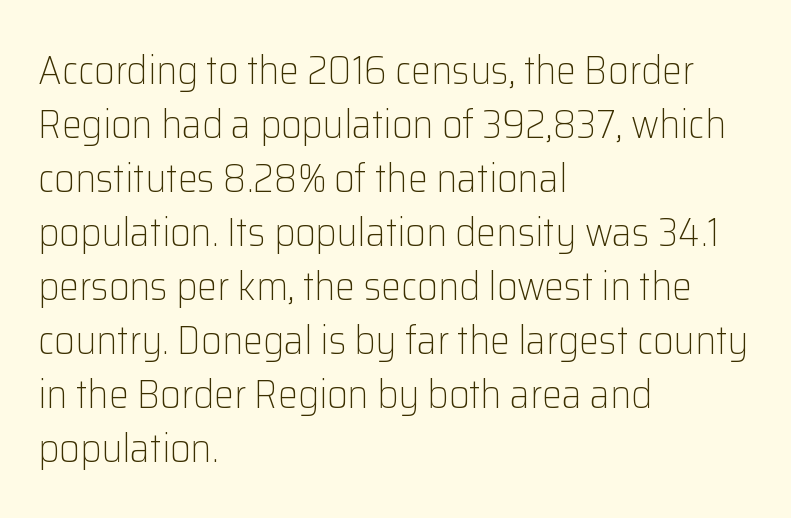
The image shows 40 px light sans-serif type, upright; set left-aligned, normal line spacing (1.35x), normal letter spacing, not underlined; low stroke contrast and a medium x-height.
